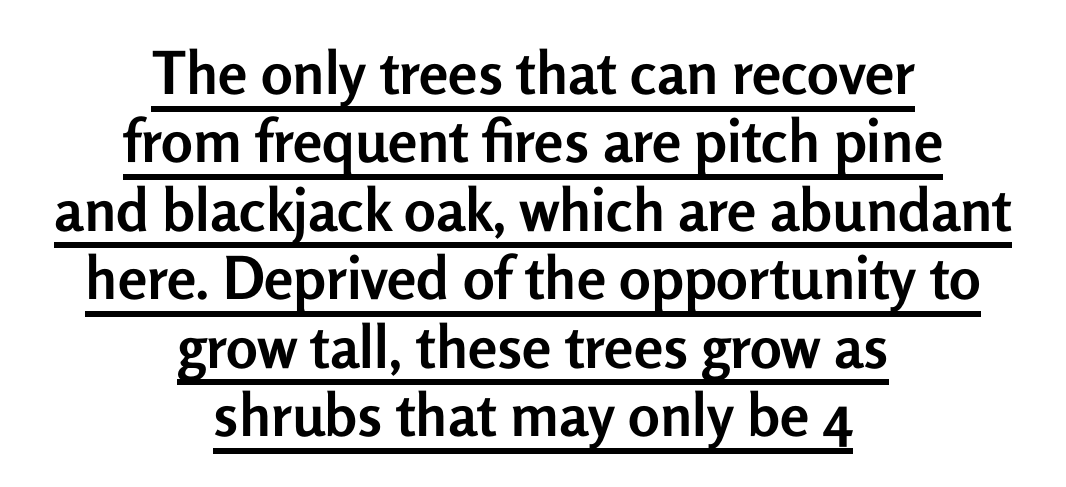
Serif or sans? Sans — the stroke terminals are bare. One-word summary of the alignment: center. Quick note: underline on. It's the straight-up-and-down kind of type. Is the type bold? Yes — the strokes are clearly thick and heavy. These lines are rendered in a variable-pitch font.
